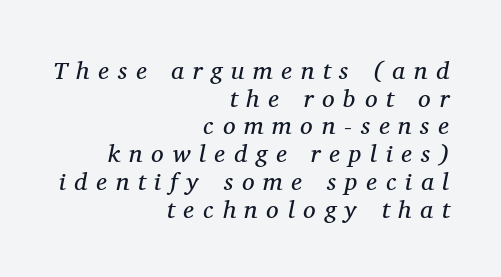
{"italic": "yes", "lean": "right", "slant_degrees": 11, "bold": "no", "underline": "no", "align": "right", "line_spacing": "tight", "line_spacing_ratio": 1.11, "letter_spacing": "wide", "letter_spacing_em": 0.35, "glyph_px": 25}
